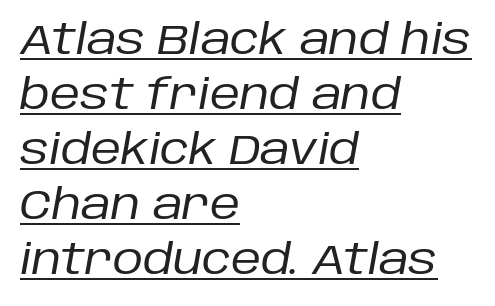
Q: Is the text bold? A: No.
Q: Is the text italic (slanted)? A: Yes, it leans right by about 10 degrees.
Q: Is the text underlined? A: Yes.
Q: How is the paragraph aligned? A: Left-aligned.
Q: Is the spacing between letters normal or unusually wide? A: Normal.
Q: Is the spacing between lines tight, normal or loose? A: Normal.
Q: Width (condensed, normal, or wide)? A: Normal.
Q: Stroke contrast? A: Low.
Q: x-height? A: Large.
Q: Monospaced? A: No.
